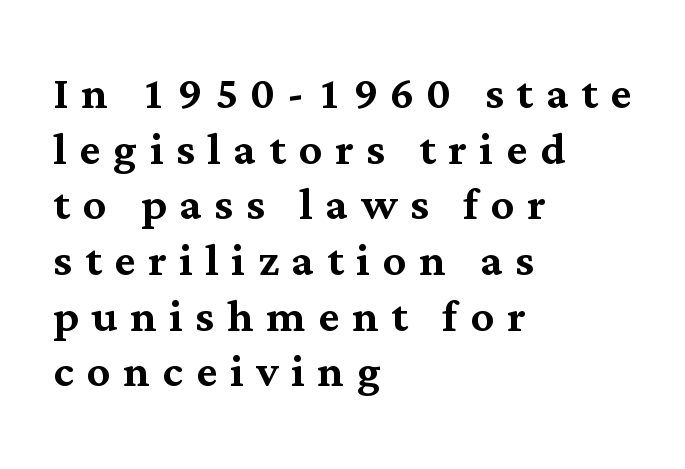
This is serif lettering, the kind often seen in printed books. Reading down the column, the eye jumps only a short way to each next line. Tracking value appears strongly positive — letters spread wide. The lines are quadded left. Spacing verdict: proportional, widths tailored to each character.
